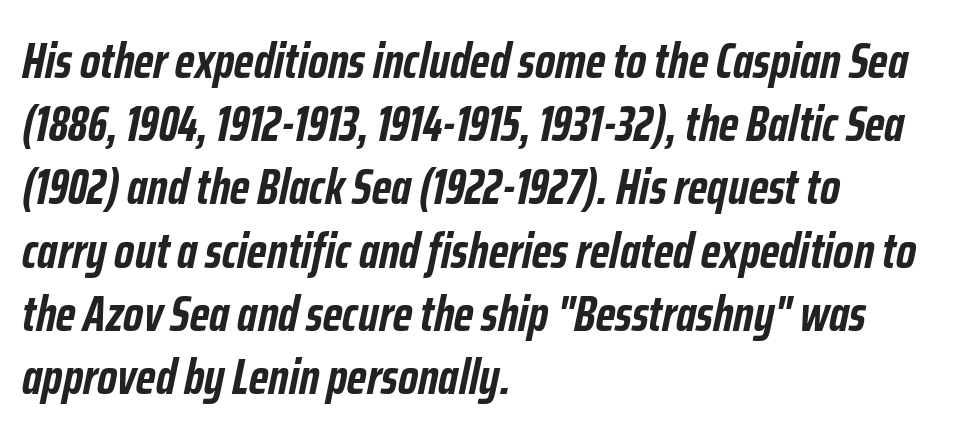
Q: Is the text bold? A: Yes.
Q: Is the text italic (slanted)? A: Yes, it leans right by about 12 degrees.
Q: Is the text underlined? A: No.
Q: How is the paragraph aligned? A: Left-aligned.
Q: Is the spacing between letters normal or unusually wide? A: Normal.
Q: Is the spacing between lines tight, normal or loose? A: Normal.
Q: Width (condensed, normal, or wide)? A: Condensed.
Q: Stroke contrast? A: Low.
Q: x-height? A: Medium.
Q: Monospaced? A: No.
